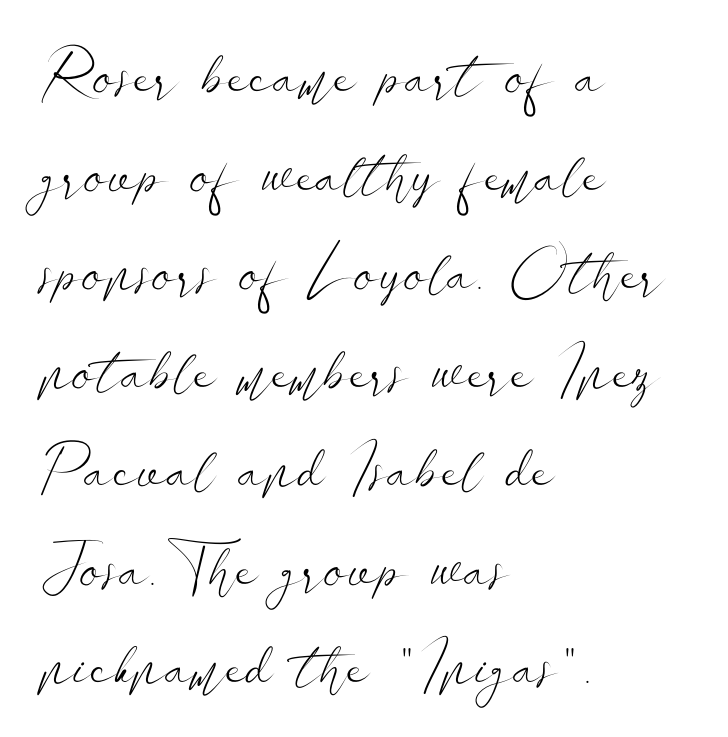
Varying glyph widths throughout — classic text-font behaviour. Teacher's note: observe the even left margin — that is flush-left alignment. The face used here is a sans, in the tradition of grotesques and geometrics. Descenders hang freely into open space. The typesetting does not lean heavy: it is not bold.
